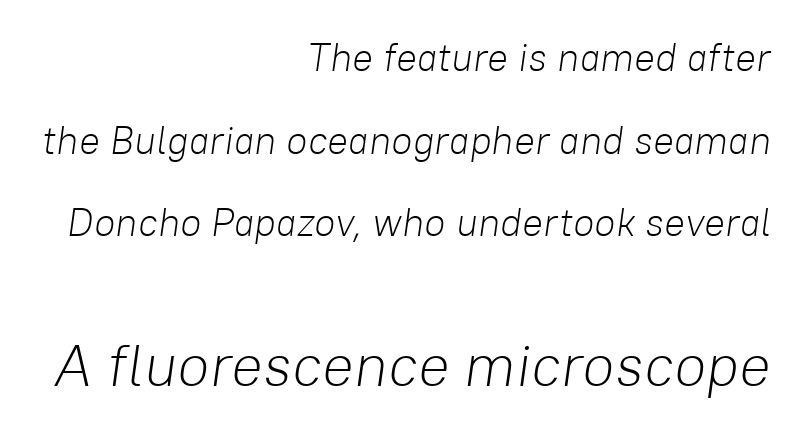
Q: Is the text bold? A: No.
Q: Is the text italic (slanted)? A: Yes, it leans right by about 8 degrees.
Q: Is the text underlined? A: No.
Q: How is the paragraph aligned? A: Right-aligned.
Q: Is the spacing between letters normal or unusually wide? A: Normal.
Q: Is the spacing between lines tight, normal or loose? A: Loose.
Q: Which block of text is set in a larger size, the first (top) or the second (bottom)? A: The second (bottom) one.
Q: Width (condensed, normal, or wide)? A: Normal.
Q: Stroke contrast? A: Low.
Q: x-height? A: Medium.
Q: Monospaced? A: No.
